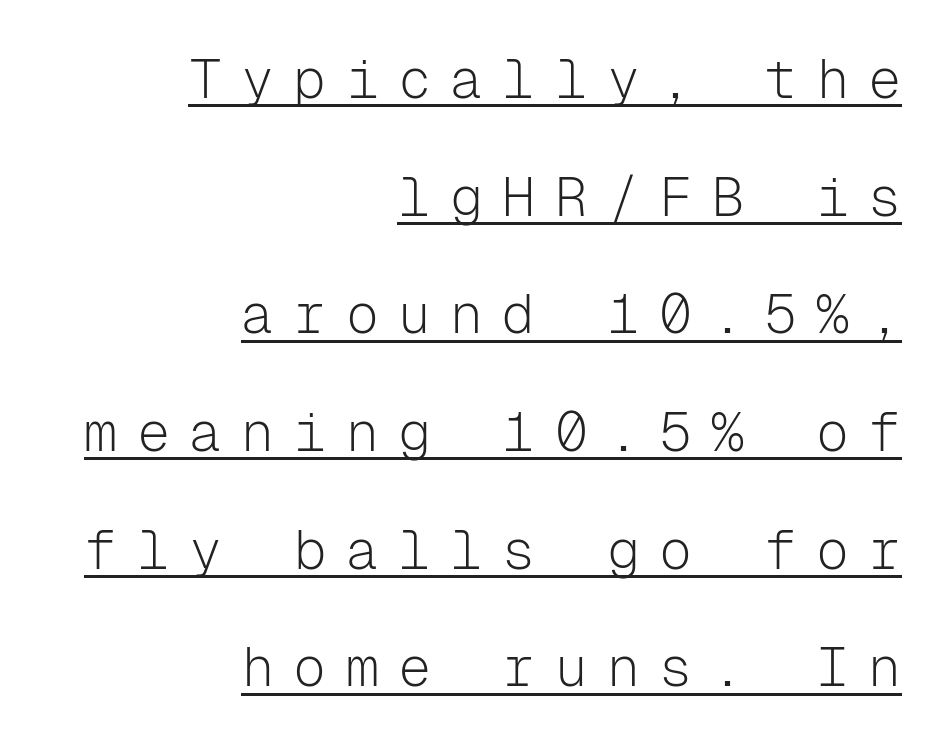
{"serif": "no", "italic": "no", "bold": "no", "weight": "light", "width": "normal", "stroke_contrast": "low", "x_height": "medium", "monospaced": "yes", "underline": "yes", "align": "right", "line_spacing": "loose", "line_spacing_ratio": 2.14, "letter_spacing": "wide", "letter_spacing_em": 0.35, "glyph_px": 55}
